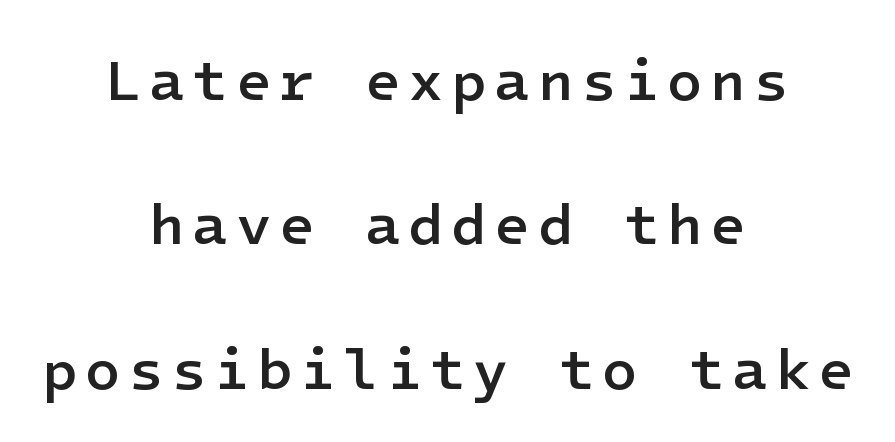
The image shows 58 px semibold sans-serif type, upright; set centered, loose line spacing (2.49x), not underlined; low stroke contrast and a medium x-height.
